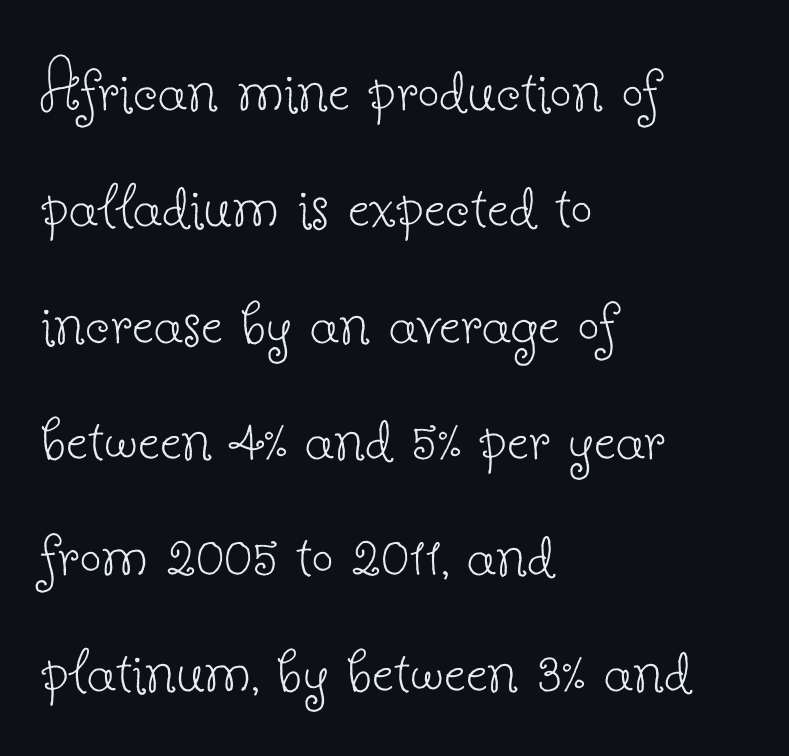
Check the space under the baseline: it is left empty. A typesetter would call this proportional, since set widths differ per character. These glyphs show unthickened strokes, regular width or finer. Every character sits straight up, as roman type does.
